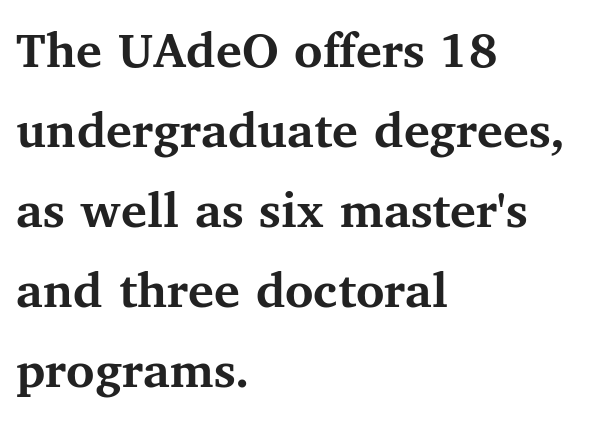
The paragraph has a hard left edge and a soft right edge. Short note: letters normally spaced. The characters look thick and weighty, a clear bold. Regarding leading, the lines here are spaced in the standard way. Yep, those are serifs on the letters. Does the lettering tilt? It doesn't — this is upright.
